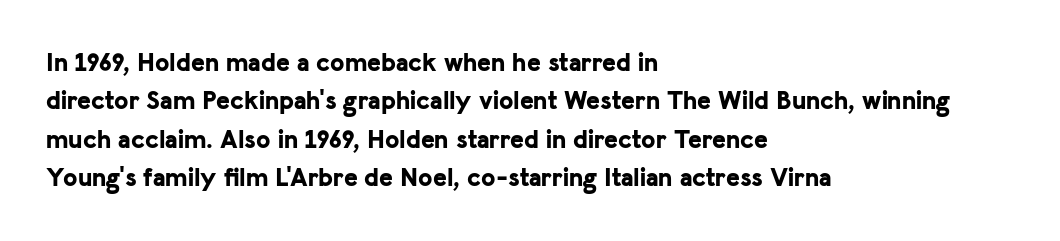
A typesetter would mark this as roman, not italic. Rule under the text: the space is simply empty. Layout note: lines flush left. The designer left line spacing at the default. What weight is shown? A full bold with thick strokes. This sample uses plain, unmodified letter spacing.
